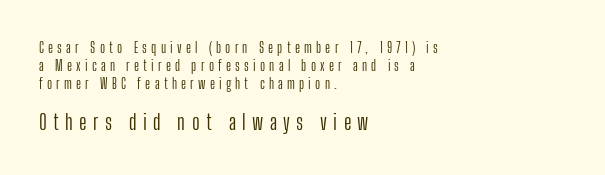
Is the stroke heavy? The answer is a plain regular-or-lighter. Character size in the trailing block exceeds that of the leading block. Line starts are locked; line ends wander. Summary of vertical rhythm: regular, with standard interline spacing. Is there any slant? The stems are plumb. Between one letter and the next there's a generous, obvious gap.
